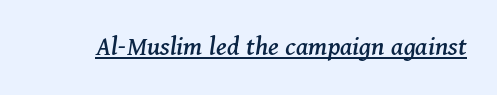
{"serif": "yes", "italic": "yes", "lean": "right", "slant_degrees": 11, "width": "normal", "stroke_contrast": "medium", "x_height": "medium", "monospaced": "no", "underline": "yes", "letter_spacing": "normal", "letter_spacing_em": 0.0, "glyph_px": 28}
